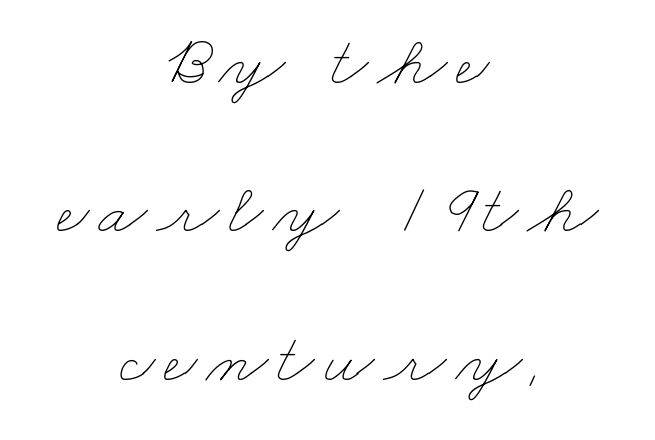
A bare baseline throughout the passage. A student would call this center alignment; a typographer would say set centered. Ink coverage per letter is moderate at most. Honestly, the rows look like they've been pulled way apart.
